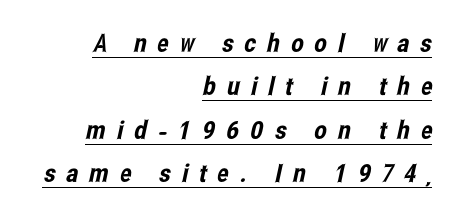
The type is letterspaced generously, with wide tracking. Check the space under the baseline: a stroke is drawn there. The rendering anchors every line to the right-hand side.
